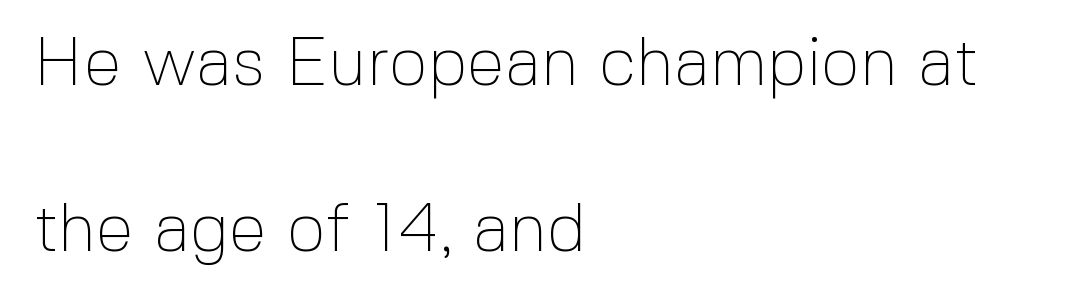
{"serif": "no", "italic": "no", "bold": "no", "weight": "thin", "width": "normal", "x_height": "medium", "monospaced": "no", "underline": "no", "align": "left", "line_spacing": "loose", "line_spacing_ratio": 2.44, "letter_spacing": "normal", "letter_spacing_em": 0.0, "glyph_px": 68}
